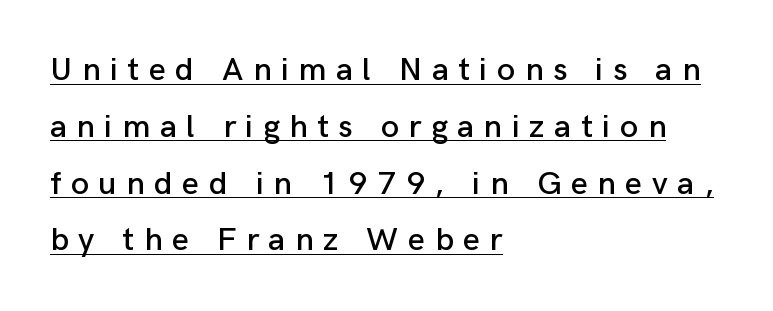
Notice how the stems are strictly vertical — no italics here. This sample uses a sans-serif face. Left-aligned paragraph, ragged on the right. Spacing verdict: proportional, widths tailored to each character. A rule runs beneath these lines of type. Here the glyphs are tracked loosely, breaking word shapes into spaced letters.
